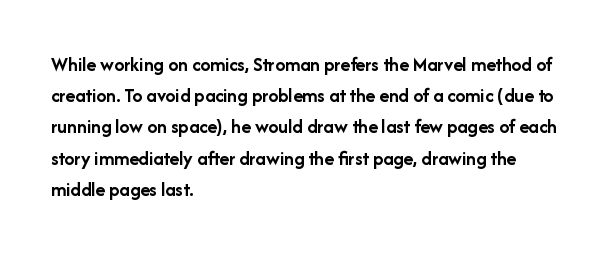
Q: Is the text bold? A: Yes.
Q: Is the text italic (slanted)? A: No, it is upright.
Q: Is the text underlined? A: No.
Q: How is the paragraph aligned? A: Left-aligned.
Q: Is the spacing between letters normal or unusually wide? A: Normal.
Q: Is the spacing between lines tight, normal or loose? A: Normal.
